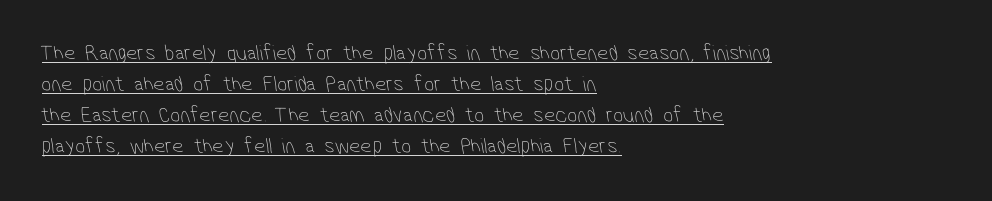
{"bold": "no", "underline": "yes", "align": "left", "line_spacing": "normal", "line_spacing_ratio": 1.41, "letter_spacing": "normal", "letter_spacing_em": 0.0, "glyph_px": 22}
